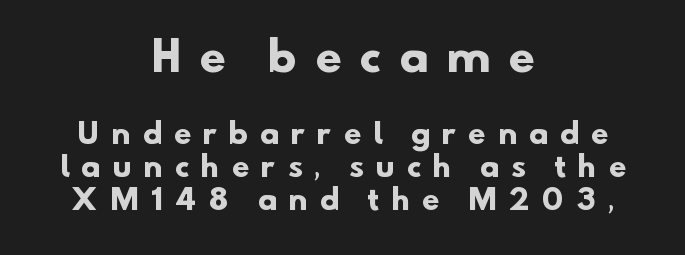
The characters display no serif detailing; their extremities are plain. The passage shown begins with its larger block and ends with its smaller one. You could only call the tracking loose — the letters float apart. Both edges are ragged and mirror each other, which tells us the setting is centered.
